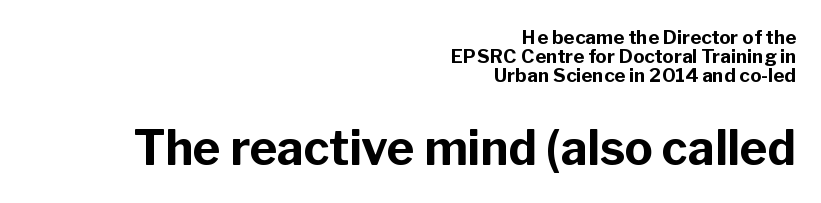
{"serif": "no", "italic": "no", "bold": "yes", "weight": "bold", "width": "normal", "stroke_contrast": "low", "x_height": "medium", "monospaced": "no", "underline": "no", "align": "right", "line_spacing": "tight", "line_spacing_ratio": 0.99, "letter_spacing": "normal", "letter_spacing_em": 0.0, "larger_block": "second", "size_ratio": 2.47, "glyph_px": 47}
